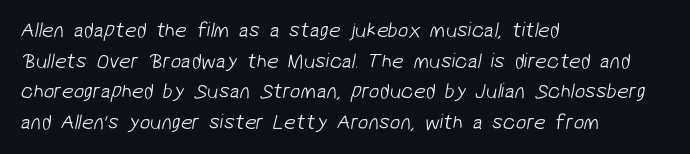
{"bold": "no", "underline": "no", "align": "left", "line_spacing": "normal", "line_spacing_ratio": 1.46, "letter_spacing": "normal", "letter_spacing_em": 0.0, "glyph_px": 21}
